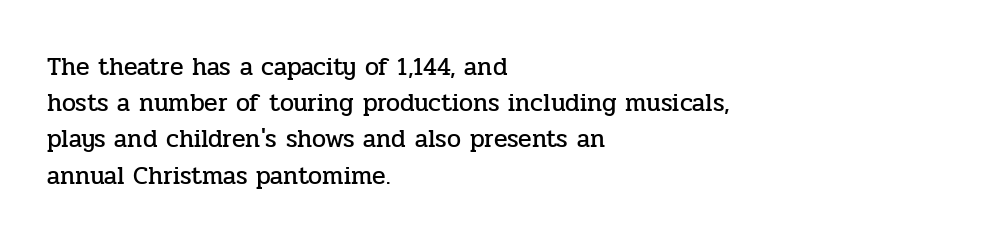
This sample keeps an unexceptional amount of space between lines. Characters follow at the spacing the type designer built in. Leftover space on each line is placed entirely after the last word. Nobody drew a line under any word here. The font's upright variant was chosen for this text.
